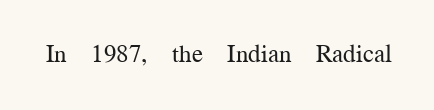
{"italic": "no", "bold": "no", "underline": "no", "letter_spacing": "normal", "letter_spacing_em": 0.0, "glyph_px": 25}
